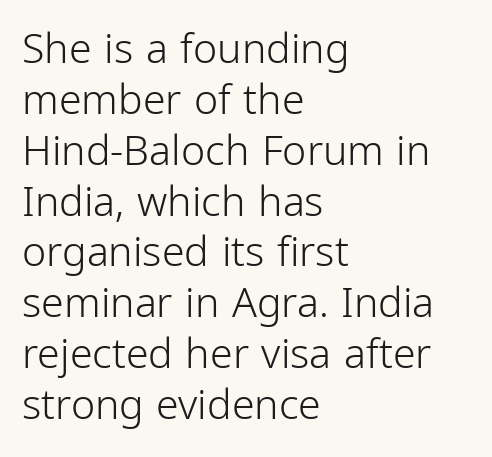
I'd call this a sans setting — the letters go barefoot. A typesetter would call this proportional, since set widths differ per character. Stems and bowls with no extra thickness — not bold. The letterforms sit shoulder to shoulder at normal distance.
